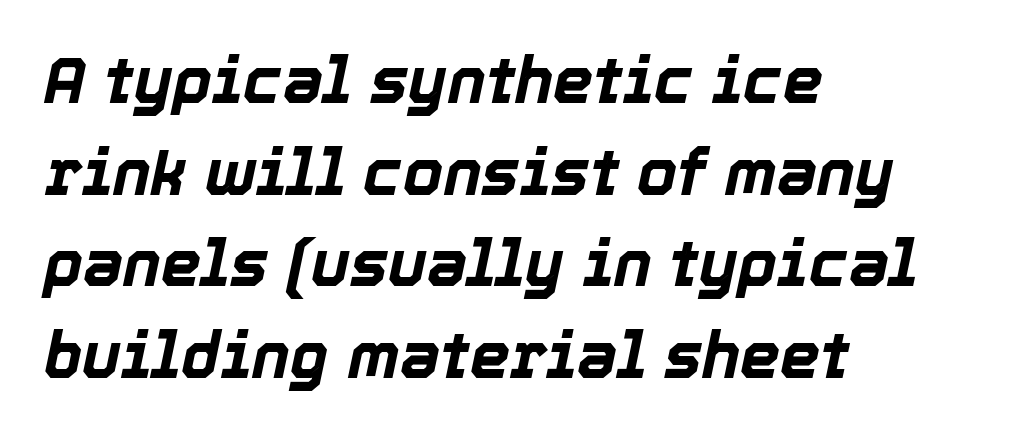
The space directly below the letters is spotless. The rendering uses natural spacing where letterforms have individual widths. Compared with a centered layout, this one pins lines to the left instead. The line-height multiplier appears to be the usual default.
